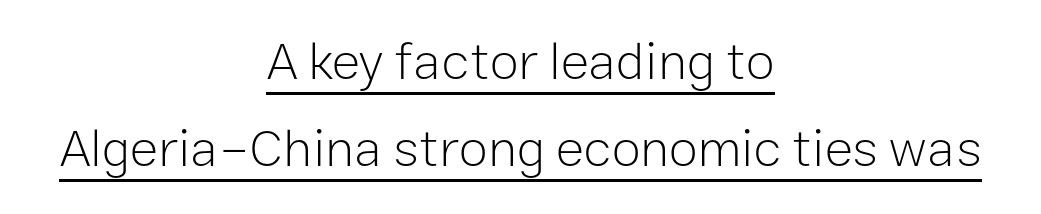
{"serif": "no", "italic": "no", "bold": "no", "weight": "light", "width": "normal", "stroke_contrast": "low", "x_height": "medium", "monospaced": "no", "underline": "yes", "align": "center", "line_spacing": "normal", "line_spacing_ratio": 1.64, "letter_spacing": "normal", "letter_spacing_em": 0.0, "glyph_px": 53}
